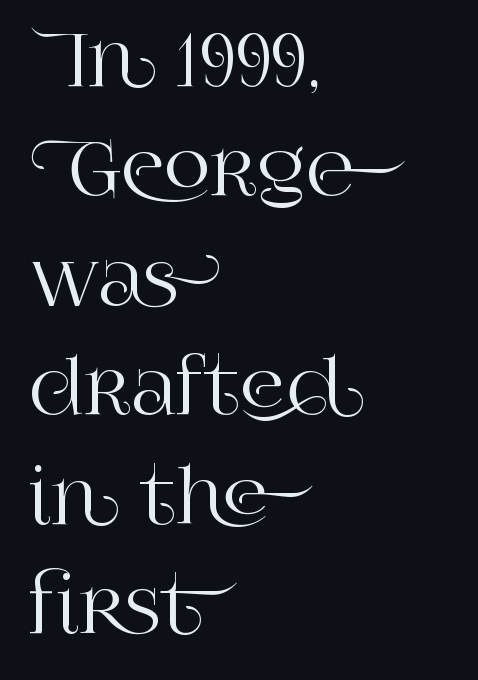
{"serif": "yes", "italic": "no", "width": "normal", "stroke_contrast": "high", "x_height": "large", "monospaced": "no", "underline": "no", "align": "left", "line_spacing": "normal", "line_spacing_ratio": 1.5, "letter_spacing": "normal", "letter_spacing_em": 0.0, "glyph_px": 73}
